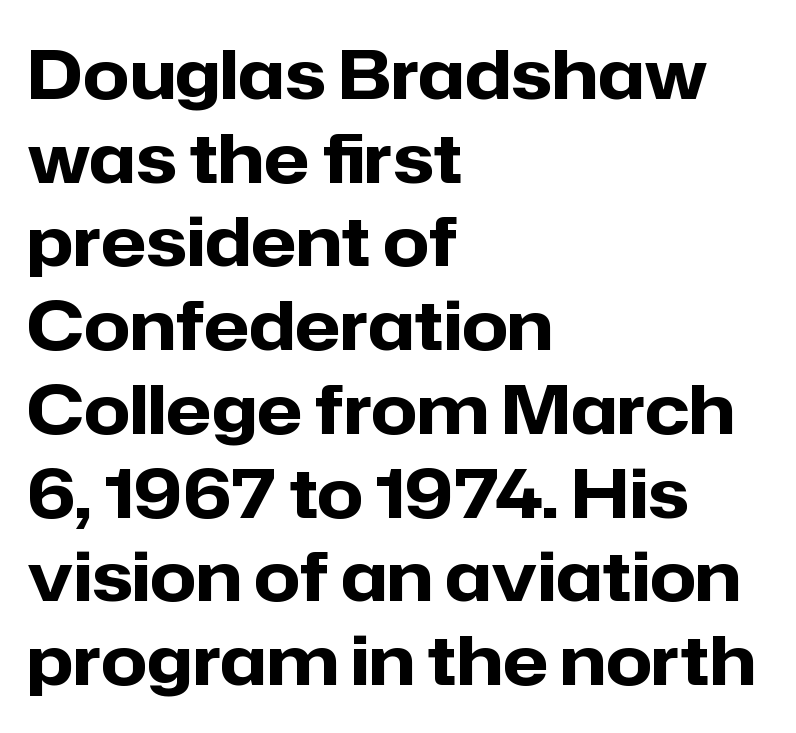
{"serif": "no", "italic": "no", "bold": "yes", "weight": "heavy", "width": "normal", "stroke_contrast": "low", "x_height": "medium", "monospaced": "no", "underline": "no", "align": "left", "line_spacing": "normal", "line_spacing_ratio": 1.25, "letter_spacing": "normal", "letter_spacing_em": 0.0, "glyph_px": 67}
